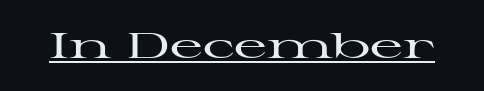
The image shows 36 px wide serif type, upright; set normal letter spacing, underlined; high stroke contrast and a medium x-height.
